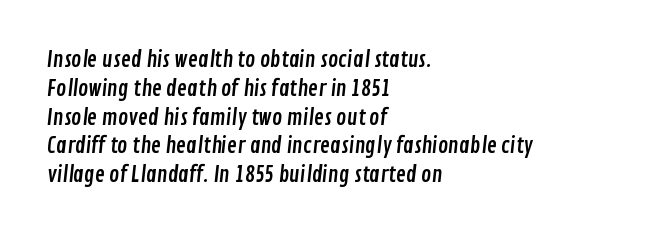
The area under the type is left untouched. In CSS terms this would be text-align: left. The lines sit at an ordinary, default distance from one another. The rendering keeps characters at their native spacing.
